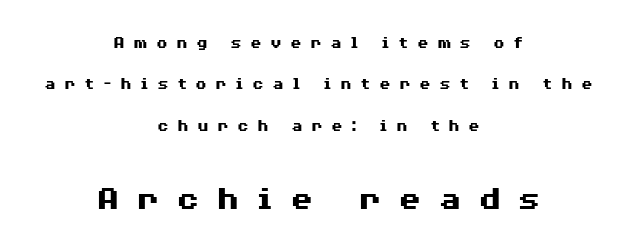
Q: Is the text bold? A: Yes.
Q: Is the text italic (slanted)? A: No, it is upright.
Q: Is the typeface a serif or a sans-serif typeface? A: Sans-serif.
Q: Is the text underlined? A: No.
Q: How is the paragraph aligned? A: Centered.
Q: Is the spacing between letters normal or unusually wide? A: Unusually wide.
Q: Is the spacing between lines tight, normal or loose? A: Loose.
Q: Which block of text is set in a larger size, the first (top) or the second (bottom)? A: The second (bottom) one.
Q: Width (condensed, normal, or wide)? A: Wide.
Q: Stroke contrast? A: Medium.
Q: x-height? A: Medium.
Q: Monospaced? A: No.
